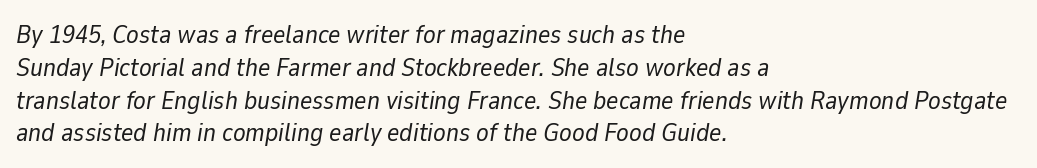
Left-aligned paragraph, ragged on the right. The type is set solid horizontally, with unmodified tracking. This reads as an unemphasized weight, regular at the heaviest. Evenly set lines give the paragraph a standard silhouette.
